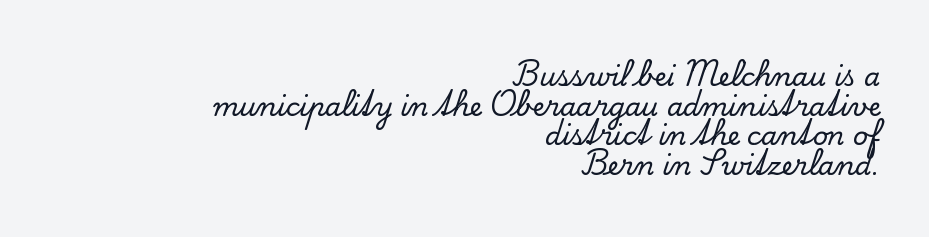
Quick note: interline space is minimal. A typesetter would call this zero additional tracking. Any mark beneath the type? The region is blank.
